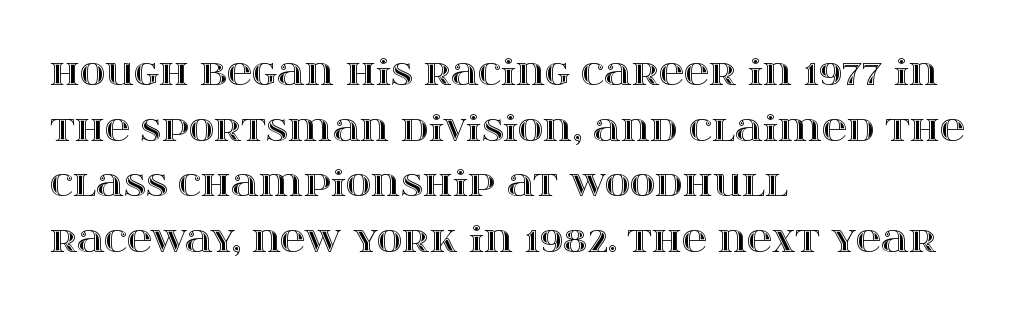
{"italic": "no", "width": "wide", "x_height": "large", "monospaced": "no", "underline": "no", "align": "left", "line_spacing": "normal", "line_spacing_ratio": 1.59, "letter_spacing": "normal", "letter_spacing_em": 0.0, "glyph_px": 35}
